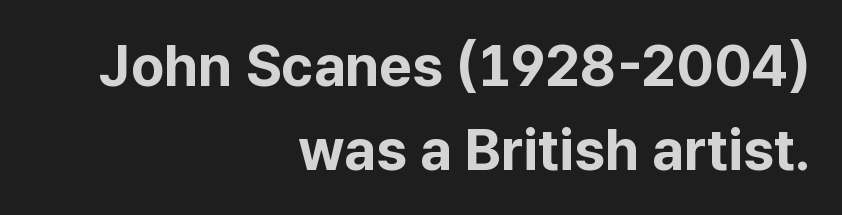
Q: Is the text bold? A: Yes.
Q: Is the text italic (slanted)? A: No, it is upright.
Q: Is the typeface a serif or a sans-serif typeface? A: Sans-serif.
Q: Is the text underlined? A: No.
Q: How is the paragraph aligned? A: Right-aligned.
Q: Is the spacing between letters normal or unusually wide? A: Normal.
Q: Is the spacing between lines tight, normal or loose? A: Normal.
Q: Width (condensed, normal, or wide)? A: Normal.
Q: Stroke contrast? A: Low.
Q: x-height? A: Medium.
Q: Monospaced? A: No.
